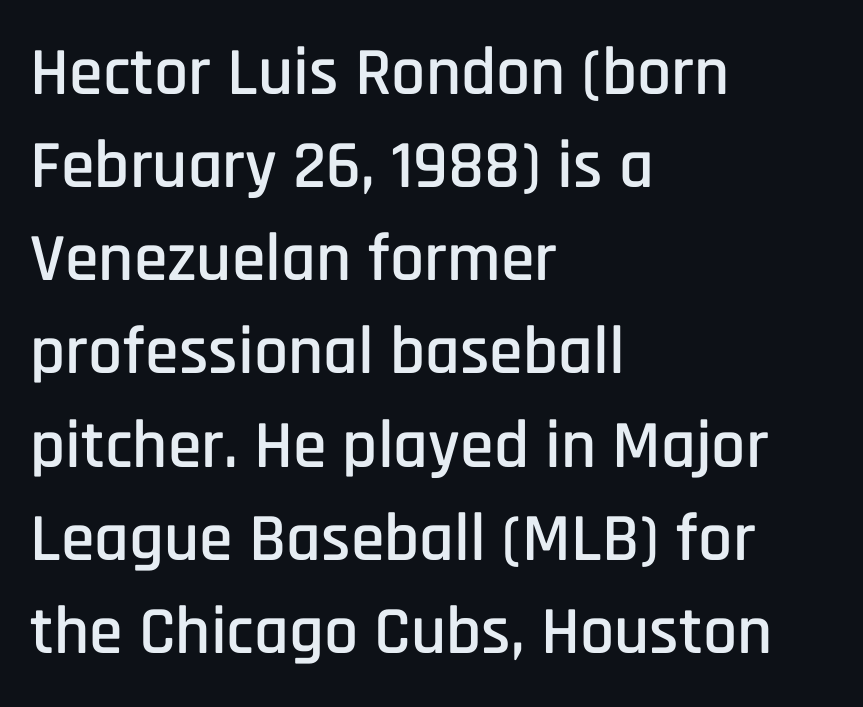
{"serif": "no", "italic": "no", "width": "condensed", "stroke_contrast": "low", "x_height": "large", "monospaced": "no", "underline": "no", "align": "left", "line_spacing": "normal", "line_spacing_ratio": 1.37, "letter_spacing": "normal", "letter_spacing_em": 0.0, "glyph_px": 68}
